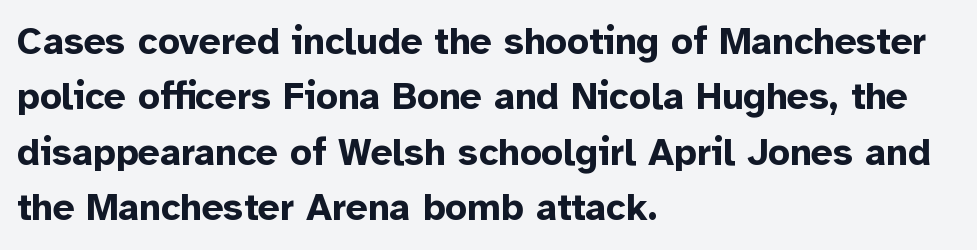
Standard letterfit; no display-style spreading of the glyphs. I'd call this a sans setting — the letters go barefoot. The lettering holds an erect, upright posture throughout. Students, observe: this is what conventionally led text looks like. These lines carry a lot of weight — the face is fully bold. Think of a printed novel: that variable character pitch is what you see here.
